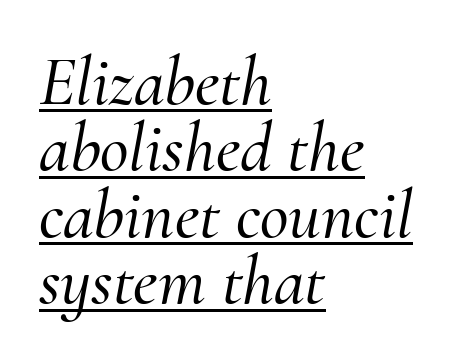
Q: Is the text italic (slanted)? A: Yes, it leans right by about 10 degrees.
Q: Is the typeface a serif or a sans-serif typeface? A: Serif.
Q: Is the text underlined? A: Yes.
Q: How is the paragraph aligned? A: Left-aligned.
Q: Is the spacing between letters normal or unusually wide? A: Normal.
Q: Is the spacing between lines tight, normal or loose? A: Tight.
Q: Width (condensed, normal, or wide)? A: Normal.
Q: Stroke contrast? A: Medium.
Q: x-height? A: Small.
Q: Monospaced? A: No.
